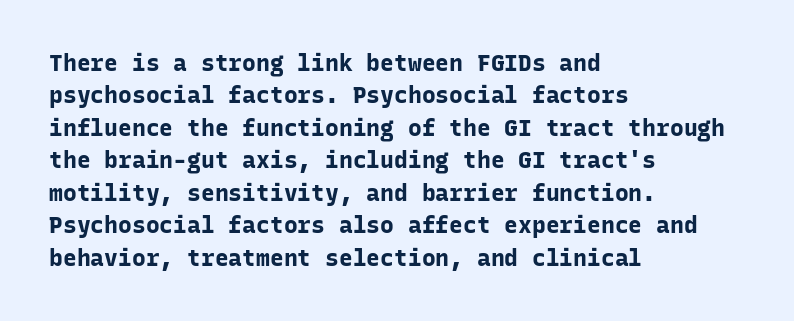
The image shows 23 px bold type, upright; set left-aligned, normal line spacing (1.41x), normal letter spacing, not underlined.
